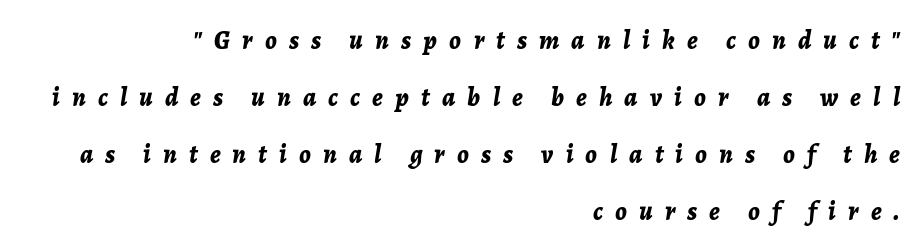
{"italic": "yes", "lean": "right", "slant_degrees": 7, "bold": "yes", "underline": "no", "align": "right", "line_spacing": "loose", "line_spacing_ratio": 2.19, "letter_spacing": "wide", "letter_spacing_em": 0.47, "glyph_px": 26}
